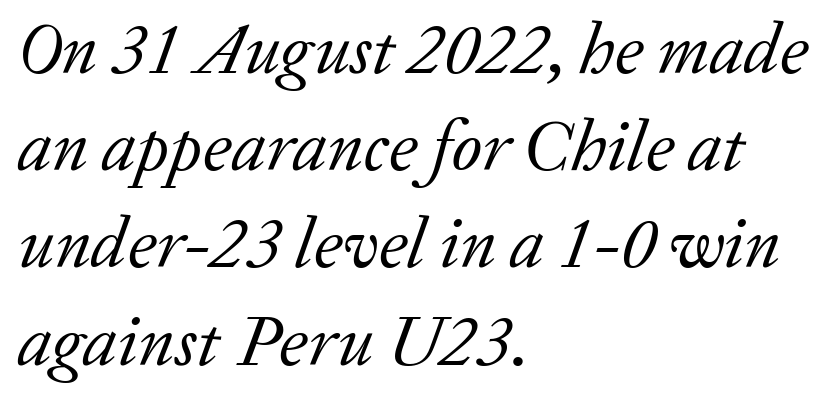
Q: Is the text bold? A: No.
Q: Is the text italic (slanted)? A: Yes, it leans right by about 20 degrees.
Q: Is the typeface a serif or a sans-serif typeface? A: Serif.
Q: Is the text underlined? A: No.
Q: How is the paragraph aligned? A: Left-aligned.
Q: Is the spacing between letters normal or unusually wide? A: Normal.
Q: Is the spacing between lines tight, normal or loose? A: Normal.
Q: Width (condensed, normal, or wide)? A: Normal.
Q: Stroke contrast? A: Low.
Q: x-height? A: Medium.
Q: Monospaced? A: No.
